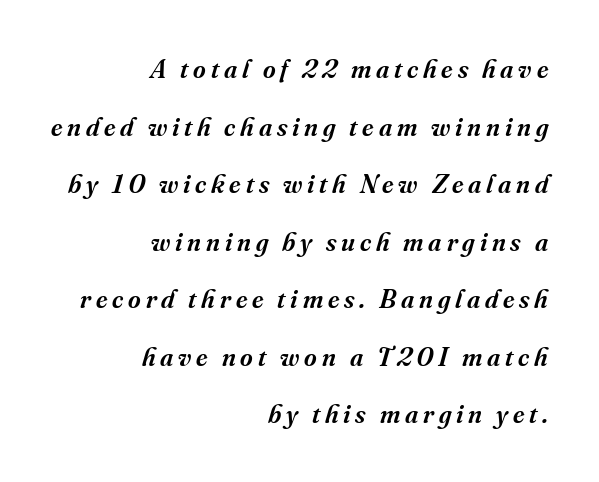
Quick note: underline off. Horizontal alignment here is rightward, an uncommon choice for prose. Summary of vertical rhythm: relaxed, with wide interline spacing. The specimen reads as italic at a glance.
